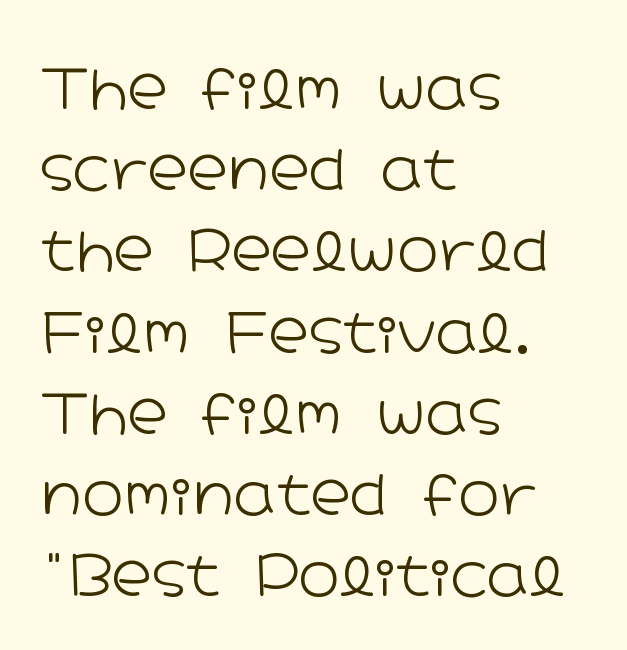
The face used here is proportionally spaced, like ordinary book or web type. The font's upright variant was chosen for this text. Nothing unusual about the tracking: characters are spaced as the font intends. The glyphs are unaccompanied by any horizontal stroke below them.
